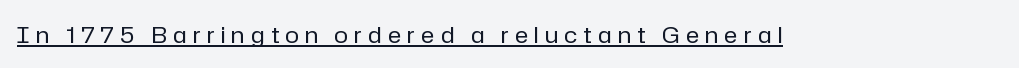
The image shows 23 px text type, upright; set unusually wide letter spacing (+0.27 em), underlined.
